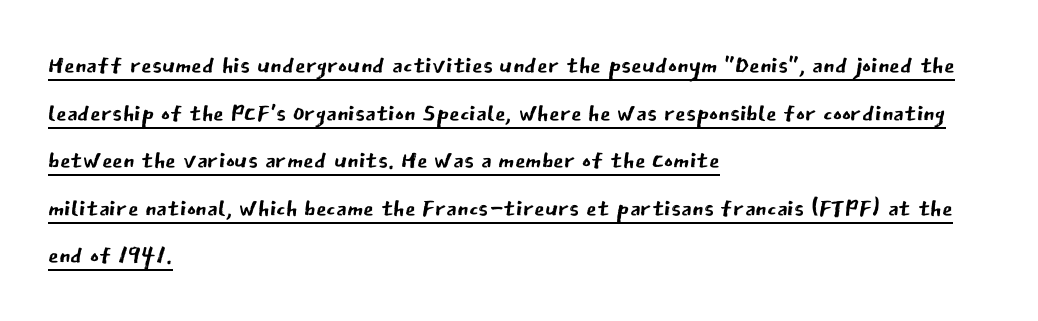
In terms of posture, this sample is upright. Quick note: underline on. Varying glyph widths throughout — classic text-font behaviour. Reading down the column, the eye jumps a familiar distance to each next line.
